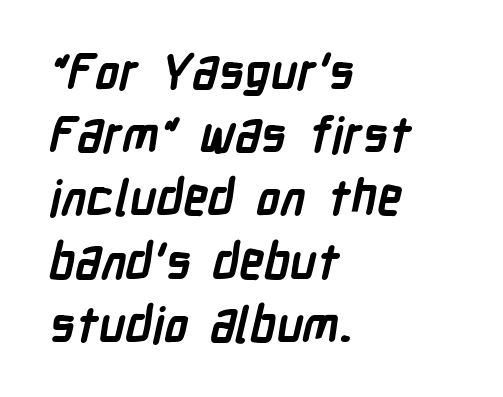
The line texture is even and compact thanks to regular tracking. Regarding serifs, this sample does without them. Varying glyph widths throughout — classic text-font behaviour. Compared with a centered layout, this one pins lines to the left instead. The strokes are fattened all the way to bold.
